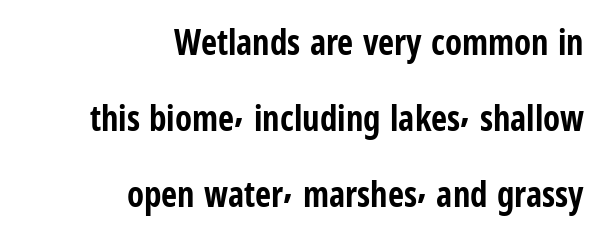
Q: Is the text bold? A: Yes.
Q: Is the text italic (slanted)? A: No, it is upright.
Q: Is the typeface a serif or a sans-serif typeface? A: Sans-serif.
Q: Is the text underlined? A: No.
Q: How is the paragraph aligned? A: Right-aligned.
Q: Is the spacing between letters normal or unusually wide? A: Normal.
Q: Is the spacing between lines tight, normal or loose? A: Loose.
Q: Width (condensed, normal, or wide)? A: Condensed.
Q: Stroke contrast? A: Low.
Q: x-height? A: Medium.
Q: Monospaced? A: No.
